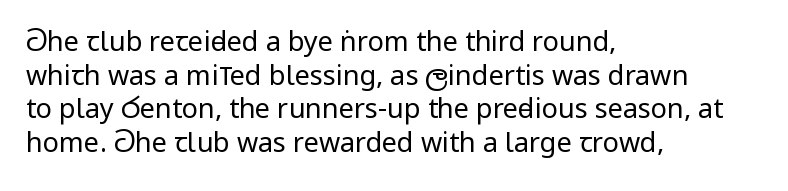
Q: Is the text bold? A: No.
Q: Is the text italic (slanted)? A: No, it is upright.
Q: Is the text underlined? A: No.
Q: How is the paragraph aligned? A: Left-aligned.
Q: Is the spacing between letters normal or unusually wide? A: Normal.
Q: Is the spacing between lines tight, normal or loose? A: Normal.
